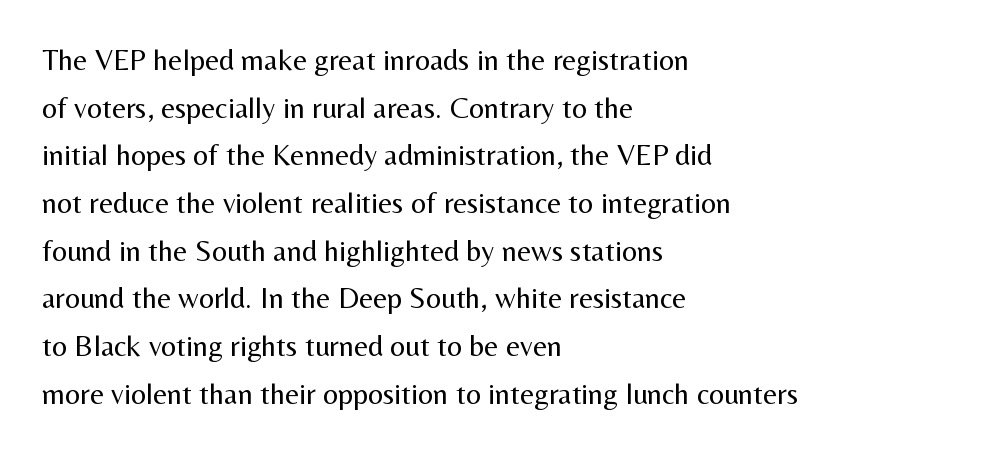
Serifs: no, the terminals of the letterforms are clean. Leftover space on each line is placed entirely after the last word. Observe the ordinary spacing: letters are neighbours, not strangers. Note the varied advance widths — an 'i' is clearly narrower than an 'm'. The rendering uses a moderate line-height, typical for paragraphs.
